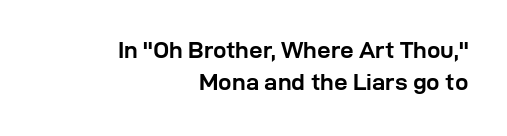
Q: Is the text bold? A: Yes.
Q: Is the text italic (slanted)? A: No, it is upright.
Q: Is the text underlined? A: No.
Q: How is the paragraph aligned? A: Right-aligned.
Q: Is the spacing between letters normal or unusually wide? A: Normal.
Q: Is the spacing between lines tight, normal or loose? A: Normal.
